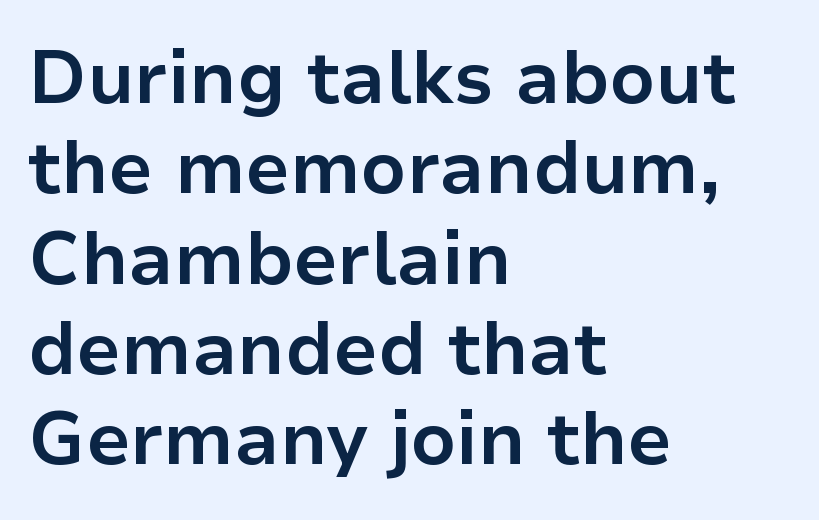
Q: Is the text bold? A: Yes.
Q: Is the text italic (slanted)? A: No, it is upright.
Q: Is the typeface a serif or a sans-serif typeface? A: Sans-serif.
Q: Is the text underlined? A: No.
Q: How is the paragraph aligned? A: Left-aligned.
Q: Is the spacing between letters normal or unusually wide? A: Normal.
Q: Width (condensed, normal, or wide)? A: Normal.
Q: Stroke contrast? A: Low.
Q: x-height? A: Medium.
Q: Monospaced? A: No.
